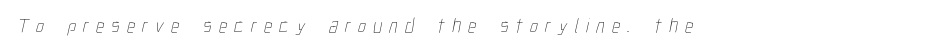
Q: Is the text bold? A: No.
Q: Is the text underlined? A: No.
Q: Is the spacing between letters normal or unusually wide? A: Unusually wide.
